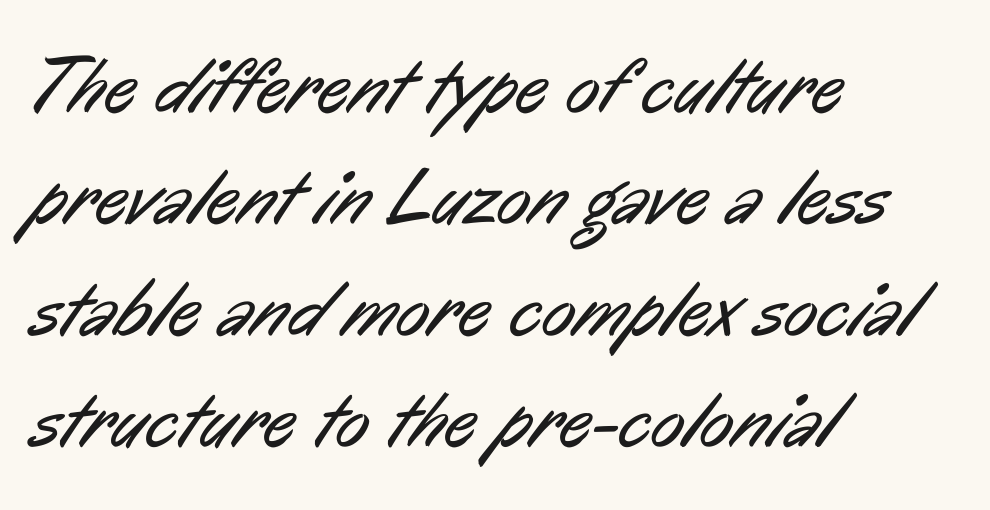
The image shows 79 px regular-weight, condensed sans-serif type; set left-aligned, normal line spacing (1.41x), normal letter spacing, not underlined; low stroke contrast and a medium x-height.
